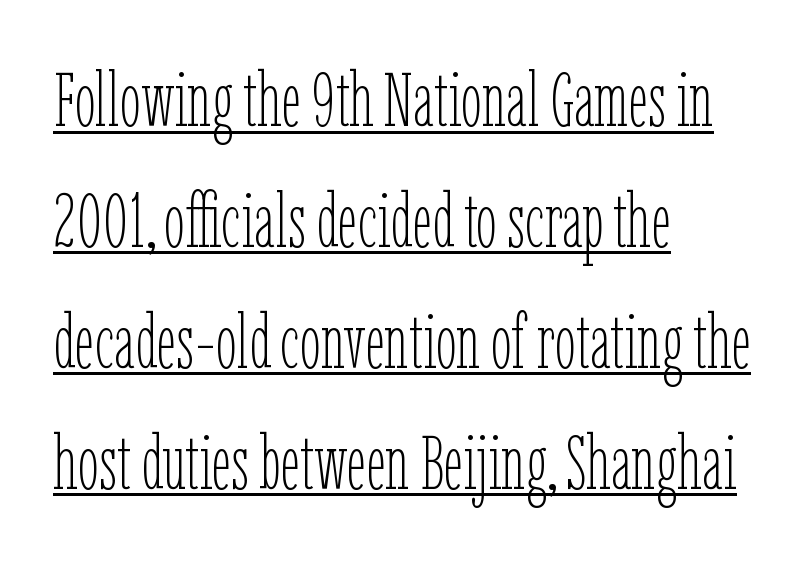
{"italic": "no", "bold": "no", "weight": "thin", "width": "condensed", "stroke_contrast": "low", "x_height": "medium", "monospaced": "no", "underline": "yes", "align": "left", "line_spacing": "normal", "line_spacing_ratio": 1.59, "letter_spacing": "normal", "letter_spacing_em": 0.0, "glyph_px": 76}
